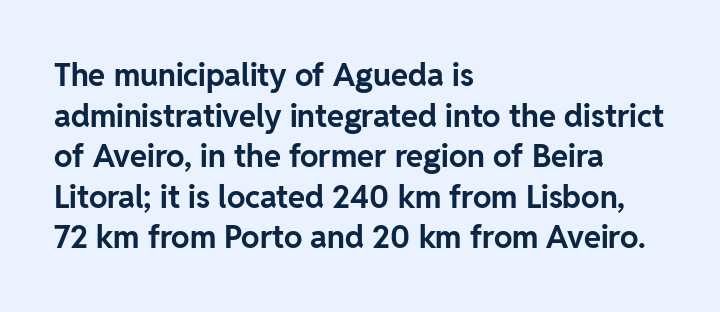
{"serif": "no", "italic": "no", "bold": "yes", "weight": "bold", "width": "normal", "stroke_contrast": "low", "x_height": "medium", "monospaced": "no", "underline": "no", "align": "left", "line_spacing": "normal", "line_spacing_ratio": 1.31, "letter_spacing": "normal", "letter_spacing_em": 0.0, "glyph_px": 31}
